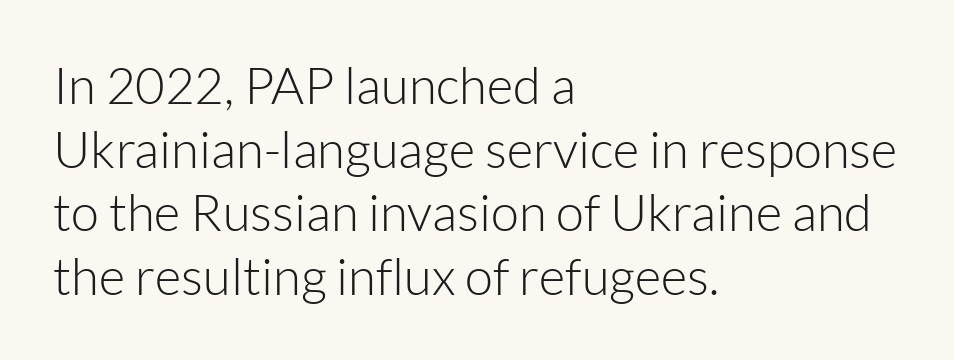
Q: Is the text bold? A: No.
Q: Is the text italic (slanted)? A: No, it is upright.
Q: Is the typeface a serif or a sans-serif typeface? A: Sans-serif.
Q: Is the text underlined? A: No.
Q: How is the paragraph aligned? A: Left-aligned.
Q: Is the spacing between letters normal or unusually wide? A: Normal.
Q: Is the spacing between lines tight, normal or loose? A: Normal.
Q: Width (condensed, normal, or wide)? A: Normal.
Q: Stroke contrast? A: Low.
Q: x-height? A: Medium.
Q: Monospaced? A: No.
